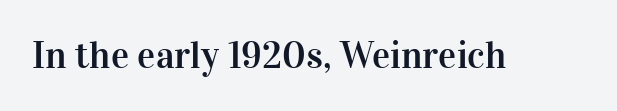
{"serif": "yes", "italic": "no", "width": "normal", "stroke_contrast": "high", "x_height": "medium", "monospaced": "no", "underline": "no", "letter_spacing": "normal", "letter_spacing_em": 0.0, "glyph_px": 38}
